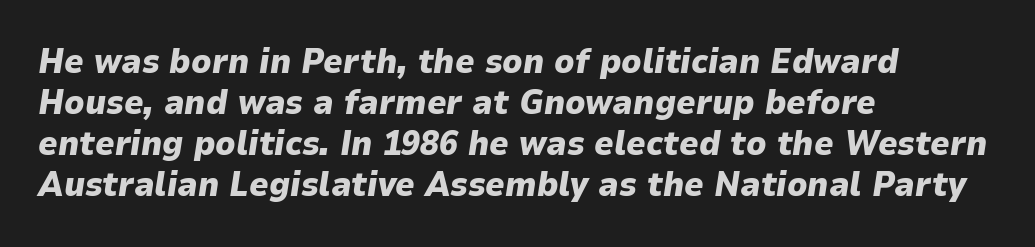
The gap between lines stays unmarked. Does the lettering tilt? It does — this is italic. Caption: multi-line text, flush left, ragged right. The gaps between neighbouring characters are ordinary and unremarkable. Notice how thick the strokes are: this is what a full bold looks like. Think of a printed novel: that variable character pitch is what you see here.
